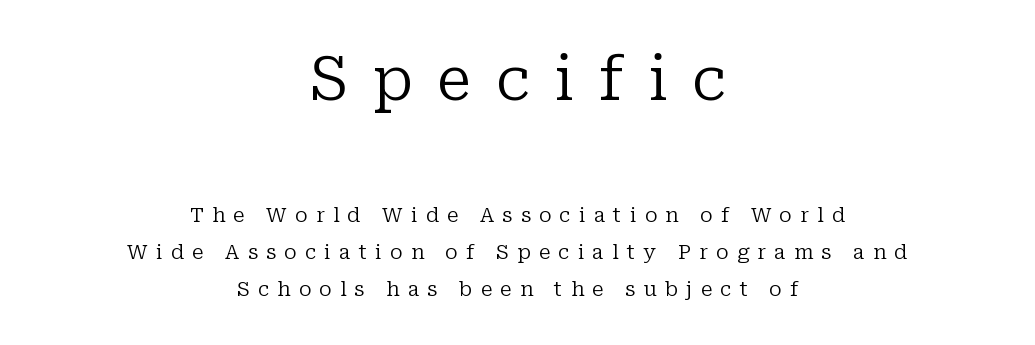
The passage shown is typeset with a serif family. Loose tracking; the words dissolve into strings of separated letters. Underline: absent. The passage shown is typed in a proportional face where columns would drift. Does the lettering tilt? It doesn't — this is upright.
